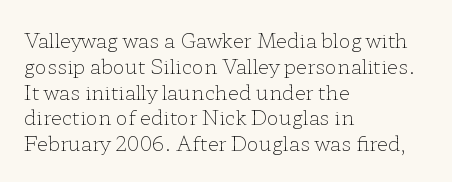
{"italic": "no", "bold": "no", "underline": "no", "align": "left", "line_spacing": "normal", "line_spacing_ratio": 1.29, "letter_spacing": "normal", "letter_spacing_em": 0.0, "glyph_px": 20}
